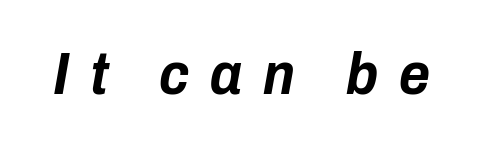
The image shows 59 px bold, condensed type, italic (leaning right); set unusually wide letter spacing (+0.35 em), not underlined; low stroke contrast and a medium x-height.
